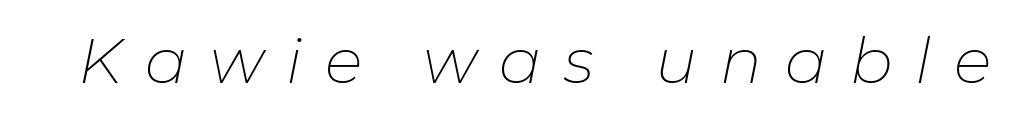
The tracking reads as deliberately expanded to a designer's eye. Character widths vary here, with narrow letters taking less room than wide ones. Descender tails drop into unmarked territory. Summary of weight: not heavy and not bold. When letters slant like this, we call the style italic.
